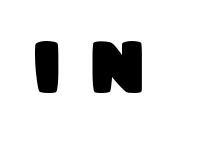
Q: Is the text bold? A: Yes.
Q: Is the typeface a serif or a sans-serif typeface? A: Sans-serif.
Q: Is the text underlined? A: No.
Q: Is the spacing between letters normal or unusually wide? A: Unusually wide.
Q: Width (condensed, normal, or wide)? A: Condensed.
Q: Stroke contrast? A: Low.
Q: x-height? A: Large.
Q: Monospaced? A: No.
